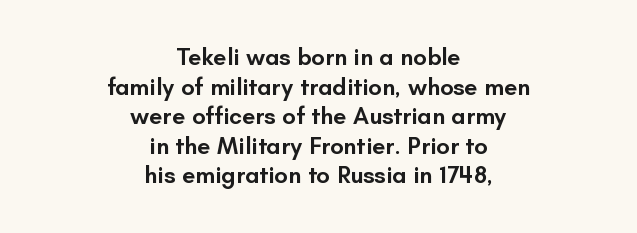
No italicization has been applied; the sample stays upright. Honestly, there is no underline to notice here at all. Each glyph is drawn with semibold strokes, heavier than normal yet not fully bold. These lines are centered, leaving both edges ragged. The type is set solid horizontally, with unmodified tracking.
